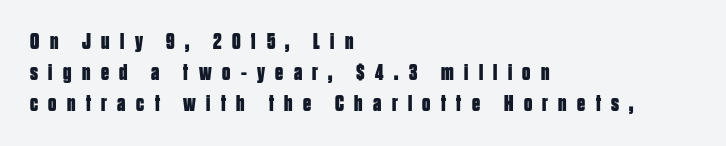
Q: Is the text bold? A: Yes.
Q: Is the text italic (slanted)? A: No, it is upright.
Q: Is the text underlined? A: No.
Q: How is the paragraph aligned? A: Left-aligned.
Q: Is the spacing between letters normal or unusually wide? A: Unusually wide.
Q: Is the spacing between lines tight, normal or loose? A: Normal.
